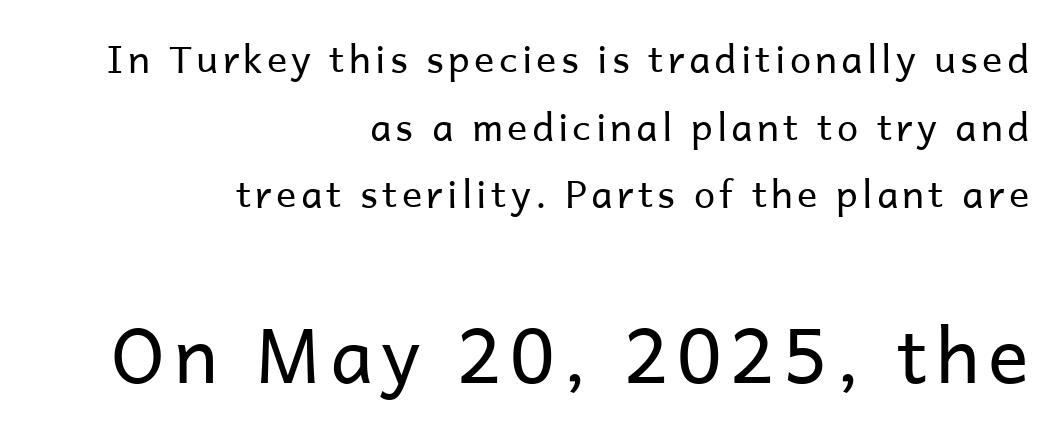
Q: Is the text bold? A: No.
Q: Is the text italic (slanted)? A: No, it is upright.
Q: Is the typeface a serif or a sans-serif typeface? A: Sans-serif.
Q: Is the text underlined? A: No.
Q: How is the paragraph aligned? A: Right-aligned.
Q: Which block of text is set in a larger size, the first (top) or the second (bottom)? A: The second (bottom) one.
Q: Width (condensed, normal, or wide)? A: Normal.
Q: Stroke contrast? A: Low.
Q: x-height? A: Medium.
Q: Monospaced? A: No.
